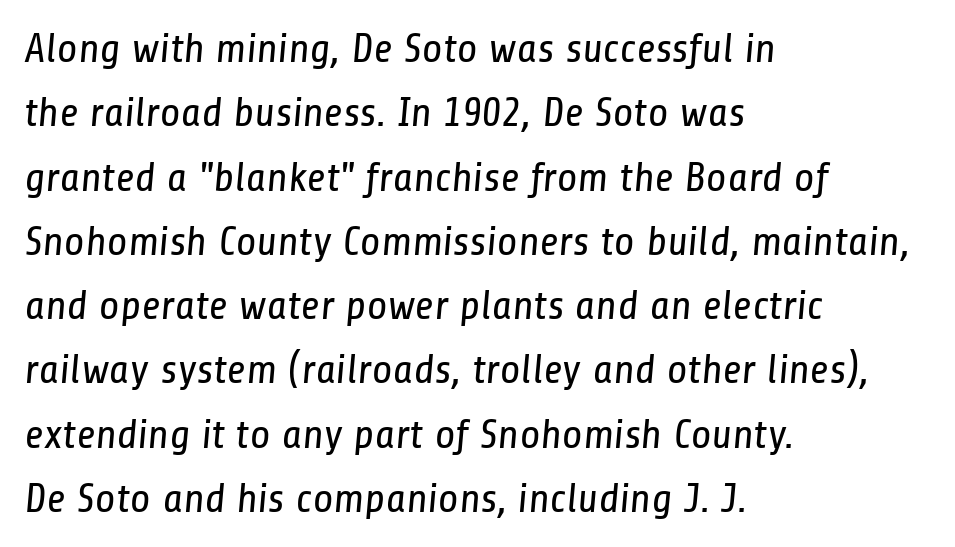
The image shows 42 px regular-weight, condensed sans-serif type; set left-aligned, normal line spacing (1.53x), normal letter spacing, not underlined; low stroke contrast and a medium x-height.
